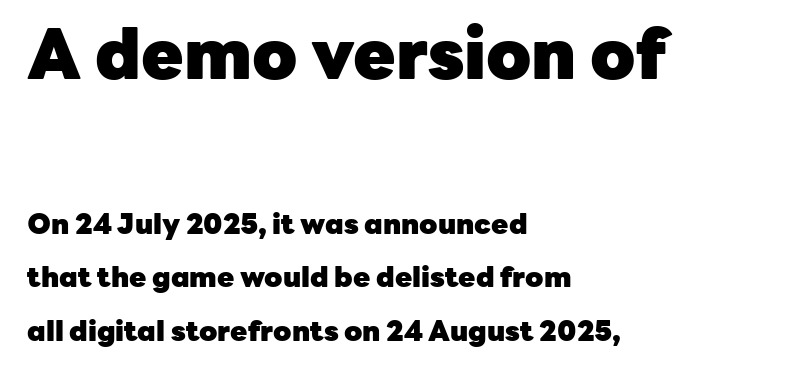
{"serif": "no", "italic": "no", "bold": "yes", "weight": "heavy", "width": "normal", "stroke_contrast": "low", "x_height": "medium", "monospaced": "no", "underline": "no", "align": "left", "line_spacing": "loose", "line_spacing_ratio": 1.9, "letter_spacing": "normal", "letter_spacing_em": 0.0, "larger_block": "first", "size_ratio": 2.46, "glyph_px": 69}
